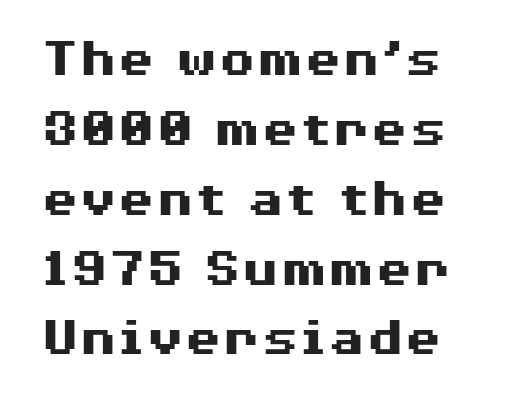
The letterforms sit shoulder to shoulder at normal distance. Nobody drew a line under any word here. Tall strokes in this sample are plumb rather than angled. What's the leading like? Ordinary, nothing unusual.
